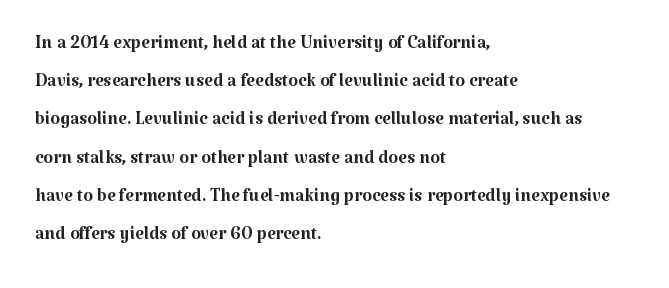
The glyphs are unaccompanied by any horizontal stroke below them. Posture: vertical. These lines keep a tight, regular rhythm from letter to letter. Interline gaps are of average width in this sample. The paragraph shown leans on its left margin.
